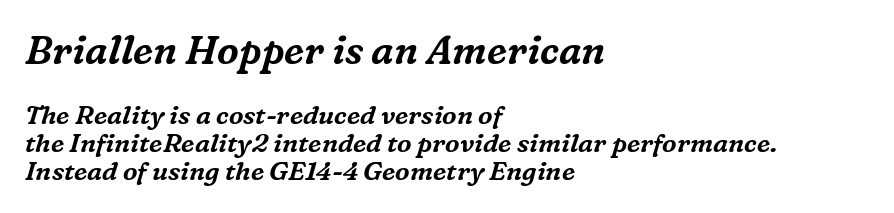
Varying glyph widths throughout — classic text-font behaviour. The lines are quadded left. Interline gaps are noticeably narrow in this sample. Stroke terminals: seriffed.
